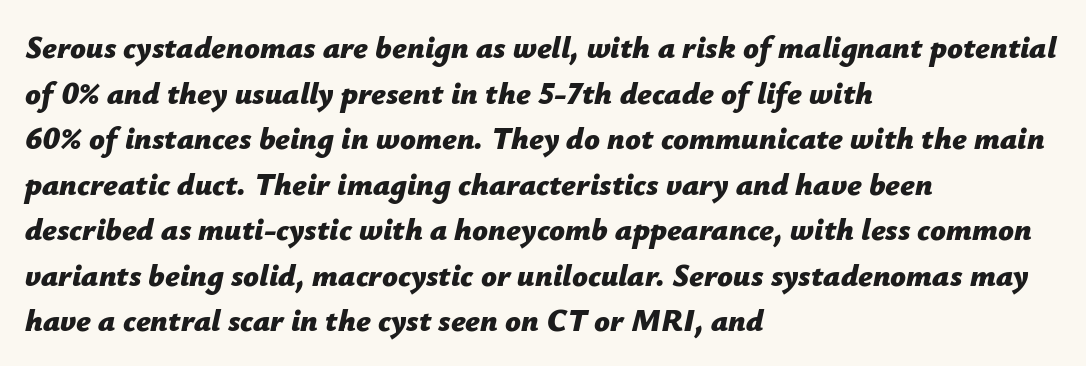
{"italic": "yes", "lean": "right", "slant_degrees": 12, "bold": "yes", "weight": "bold", "width": "normal", "stroke_contrast": "low", "x_height": "medium", "monospaced": "no", "underline": "no", "align": "left", "line_spacing": "normal", "line_spacing_ratio": 1.47, "letter_spacing": "normal", "letter_spacing_em": 0.0, "glyph_px": 31}
